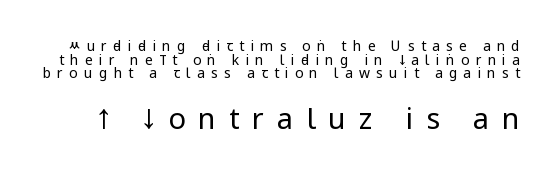
{"serif": "no", "italic": "no", "bold": "no", "weight": "regular", "width": "condensed", "stroke_contrast": "low", "underline": "no", "line_spacing": "tight", "line_spacing_ratio": 0.98, "letter_spacing": "wide", "letter_spacing_em": 0.44, "larger_block": "second", "size_ratio": 2.07, "glyph_px": 29}
